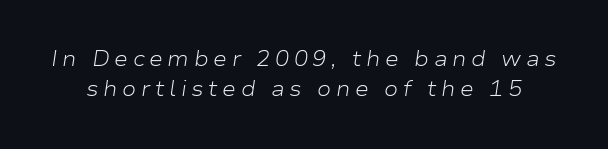
The image shows 21 px text type, italic (leaning right); set normal line spacing (1.45x), unusually wide letter spacing (+0.22 em), not underlined.
